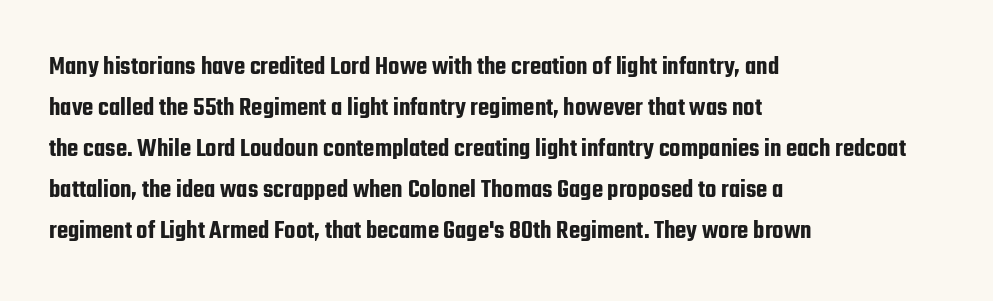
{"italic": "no", "underline": "no", "align": "left", "line_spacing": "normal", "line_spacing_ratio": 1.58, "letter_spacing": "normal", "letter_spacing_em": 0.0, "glyph_px": 26}
